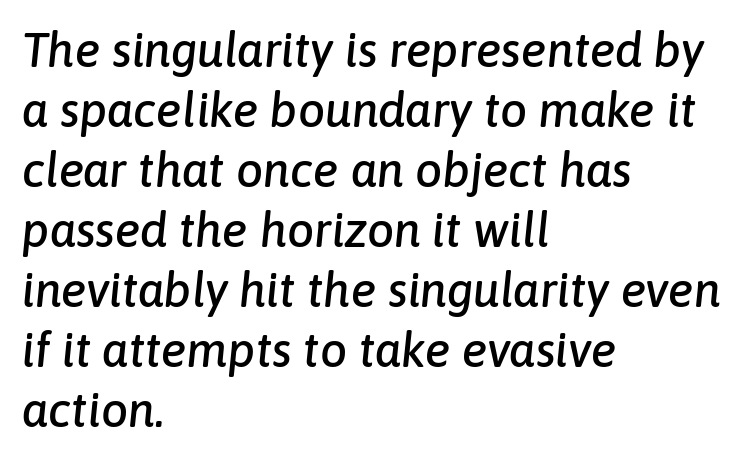
{"italic": "yes", "lean": "right", "slant_degrees": 6, "width": "normal", "stroke_contrast": "low", "x_height": "medium", "monospaced": "no", "underline": "no", "align": "left", "line_spacing": "normal", "line_spacing_ratio": 1.25, "letter_spacing": "normal", "letter_spacing_em": 0.0, "glyph_px": 48}
